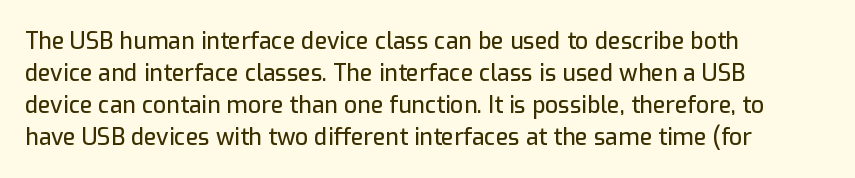
The image shows 23 px text type, upright; set left-aligned, normal line spacing (1.39x), normal letter spacing, not underlined.
